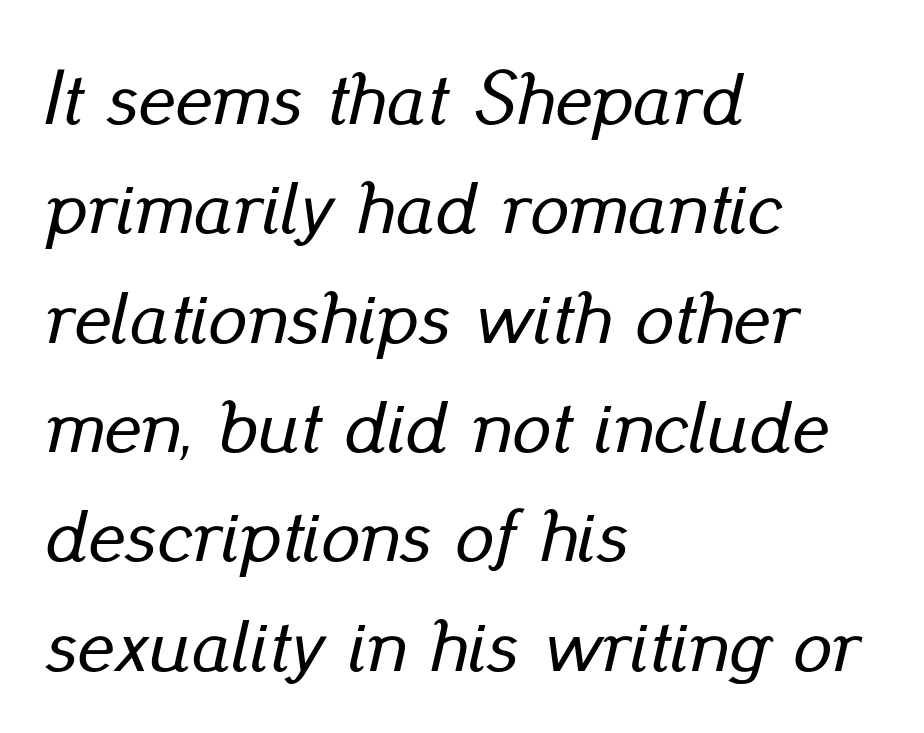
Q: Is the text italic (slanted)? A: Yes, it leans right by about 13 degrees.
Q: Is the text underlined? A: No.
Q: How is the paragraph aligned? A: Left-aligned.
Q: Is the spacing between letters normal or unusually wide? A: Normal.
Q: Is the spacing between lines tight, normal or loose? A: Normal.
Q: Width (condensed, normal, or wide)? A: Normal.
Q: Stroke contrast? A: Low.
Q: x-height? A: Small.
Q: Monospaced? A: No.
